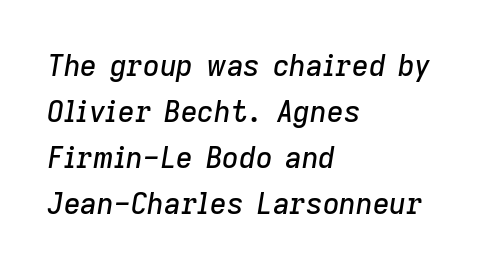
Character widths vary here, with narrow letters taking less room than wide ones. Bare-footed words on every line. Standard letterfit; no display-style spreading of the glyphs. Casual observation: everything's shoved over to the left.
